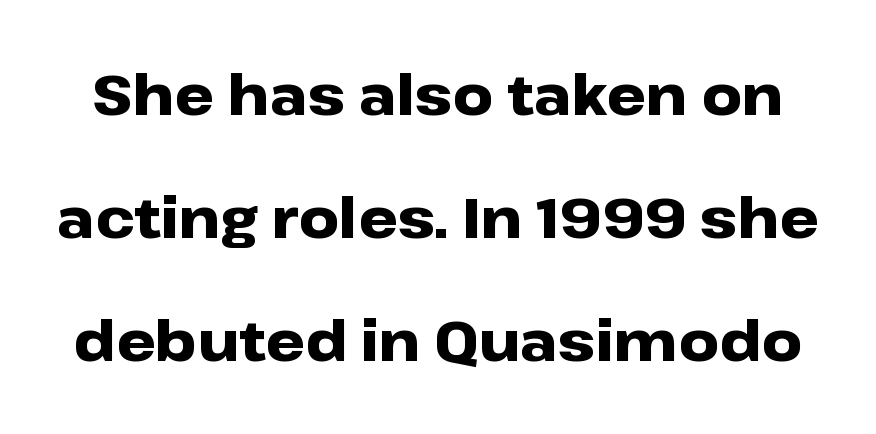
{"serif": "no", "italic": "no", "bold": "yes", "weight": "heavy", "width": "wide", "stroke_contrast": "low", "x_height": "medium", "monospaced": "no", "underline": "no", "line_spacing": "loose", "line_spacing_ratio": 2.2, "letter_spacing": "normal", "letter_spacing_em": 0.0, "glyph_px": 56}
